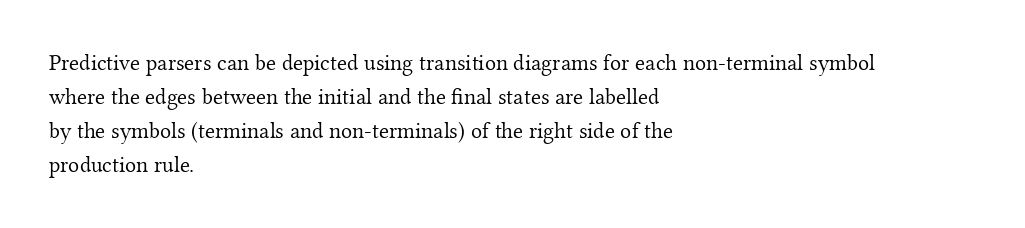
The type sits square on the baseline with zero lean. Stem width sits at or under what a default text font uses. Horizontally, the lines are justified to the leading edge only. This sample keeps an unexceptional amount of space between lines. The space beneath each line is pristine and unruled. There is no visible air inserted between adjacent glyphs.
